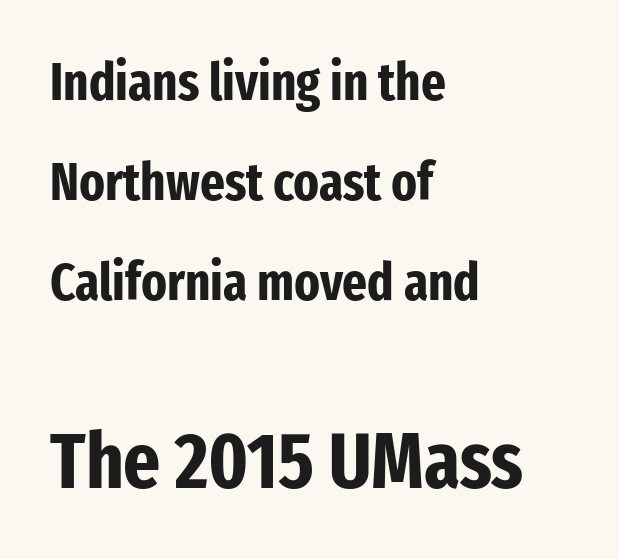
The image shows 79 px bold, condensed sans-serif type, upright; set left-aligned, line spacing 1.89x, normal letter spacing, not underlined; the second (bottom) block is 1.49x larger; low stroke contrast and a medium x-height.
